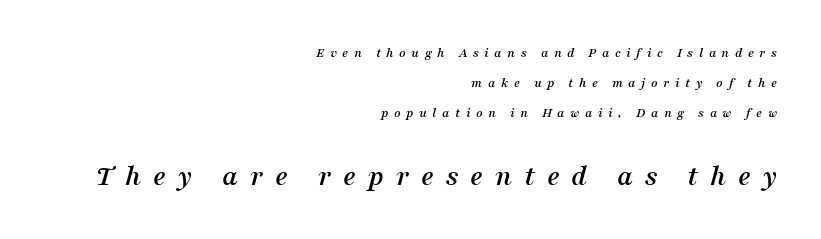
Which margin do the lines hug? The right one — the left edge is uneven. Students, note that the glyphs here are deliberately spaced far apart. Letterform terminals end in serifs throughout the passage. The emphasis by scale lands on block number two, below. Would a proofreader flag this as italicized? Yes.
